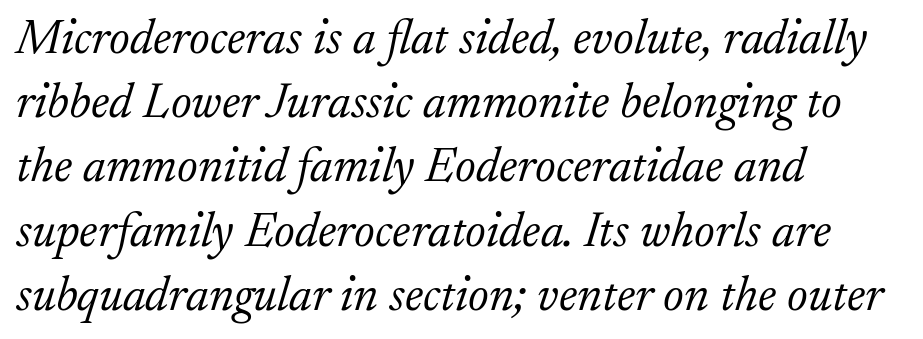
Beneath every word, the page is bare. A typesetter would mark this as italic. The passage shown is not bold in any degree. Typographically, this falls in the serif category. Proportional: the letters do not fall into vertical columns. The passage is arranged the way most books set body copy — flush left.
